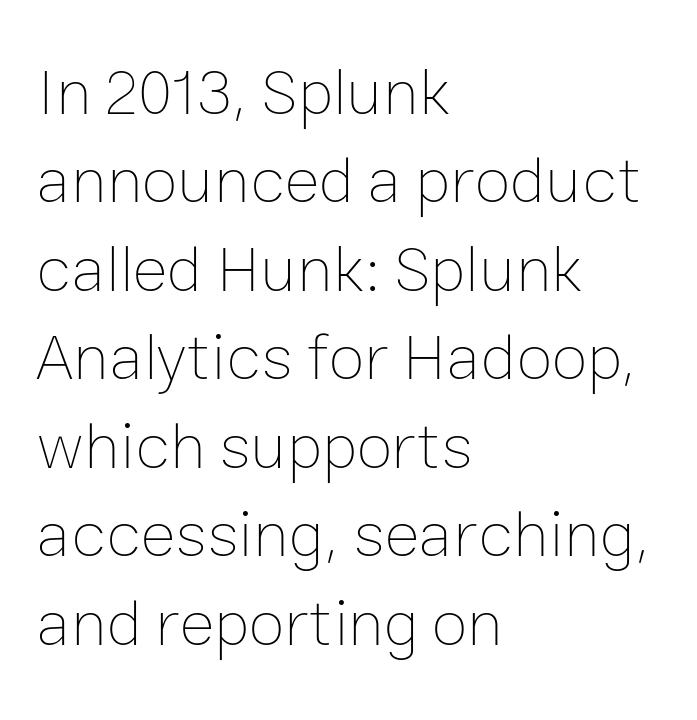
Q: Is the text bold? A: No.
Q: Is the text italic (slanted)? A: No, it is upright.
Q: Is the text underlined? A: No.
Q: How is the paragraph aligned? A: Left-aligned.
Q: Is the spacing between letters normal or unusually wide? A: Normal.
Q: Is the spacing between lines tight, normal or loose? A: Normal.
Q: Width (condensed, normal, or wide)? A: Normal.
Q: Stroke contrast? A: Low.
Q: x-height? A: Medium.
Q: Monospaced? A: No.
